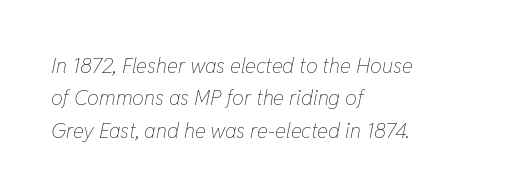
Between one letter and the next there's only the usual sliver of space. The letters are slanted; this is an italic face. Vertically, the passage feels balanced, rows spaced as you'd expect. The passage is arranged the way most books set body copy — flush left. Vertical stems look standard width or narrower in stroke.
